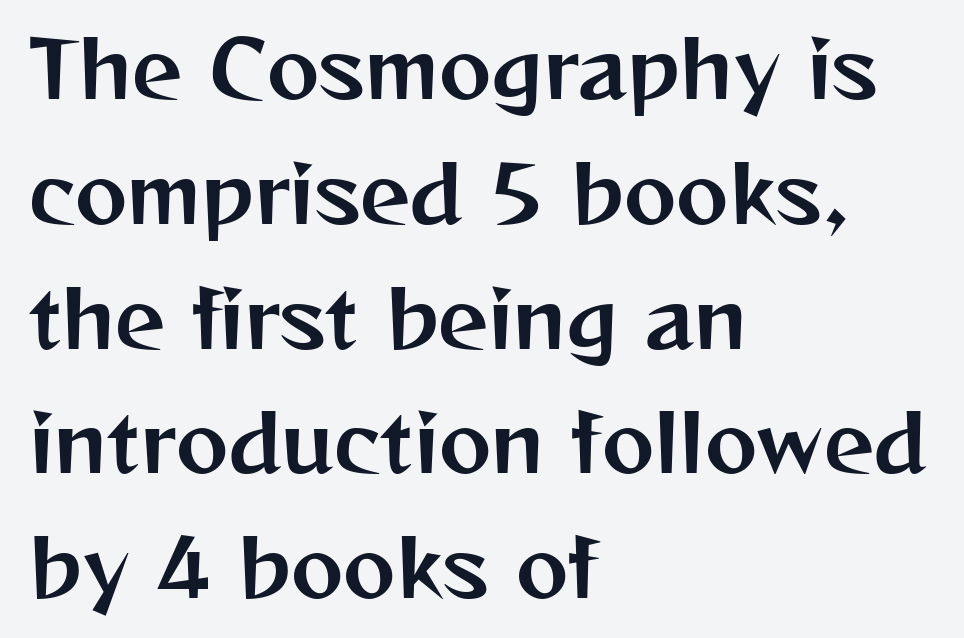
Q: Is the text italic (slanted)? A: No, it is upright.
Q: Is the typeface a serif or a sans-serif typeface? A: Sans-serif.
Q: Is the text underlined? A: No.
Q: How is the paragraph aligned? A: Left-aligned.
Q: Is the spacing between letters normal or unusually wide? A: Normal.
Q: Is the spacing between lines tight, normal or loose? A: Normal.
Q: Width (condensed, normal, or wide)? A: Normal.
Q: Stroke contrast? A: Medium.
Q: x-height? A: Medium.
Q: Monospaced? A: No.
